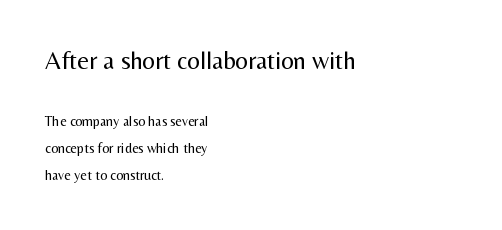
Is there much room between lines? Yes — plenty of vertical air separates them. Left-aligned paragraph, ragged on the right. Reading top to bottom, the characters get smaller at the block break. The string is rendered with underlining switched off. The passage shown has conventional tracking throughout. Compared with a typical body face, this is equally light or lighter still.
